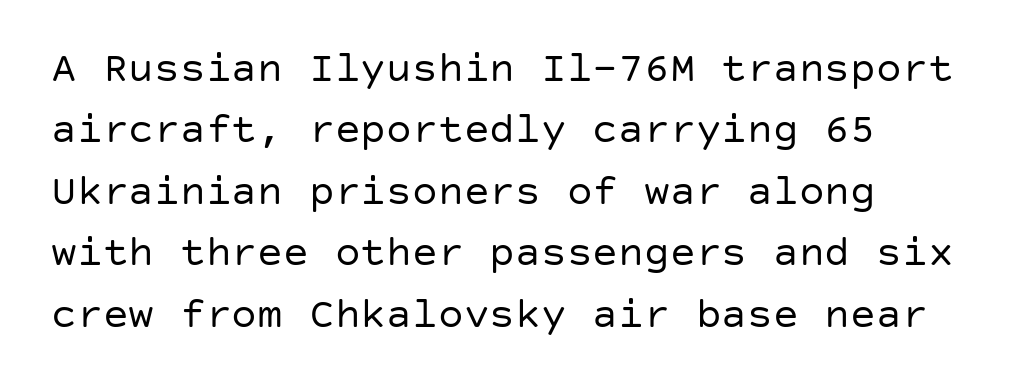
Q: Is the text bold? A: No.
Q: Is the text italic (slanted)? A: No, it is upright.
Q: Is the typeface a serif or a sans-serif typeface? A: Sans-serif.
Q: Is the text underlined? A: No.
Q: How is the paragraph aligned? A: Left-aligned.
Q: Is the spacing between letters normal or unusually wide? A: Normal.
Q: Is the spacing between lines tight, normal or loose? A: Normal.
Q: Width (condensed, normal, or wide)? A: Normal.
Q: Stroke contrast? A: Low.
Q: x-height? A: Large.
